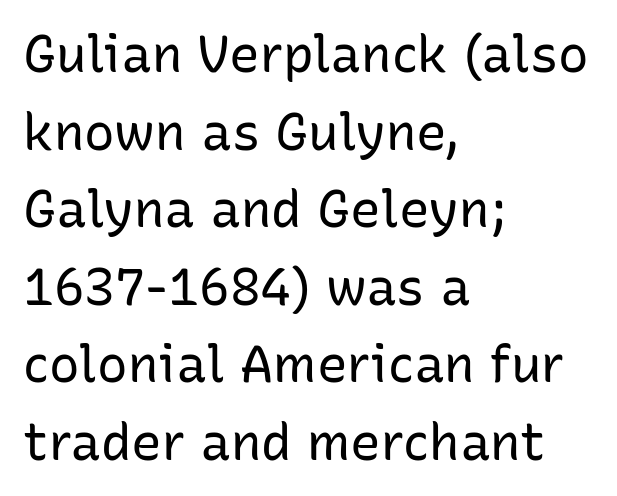
Q: Is the text bold? A: No.
Q: Is the text italic (slanted)? A: No, it is upright.
Q: Is the typeface a serif or a sans-serif typeface? A: Sans-serif.
Q: Is the text underlined? A: No.
Q: How is the paragraph aligned? A: Left-aligned.
Q: Is the spacing between letters normal or unusually wide? A: Normal.
Q: Is the spacing between lines tight, normal or loose? A: Normal.
Q: Width (condensed, normal, or wide)? A: Normal.
Q: Stroke contrast? A: Low.
Q: x-height? A: Medium.
Q: Monospaced? A: No.
